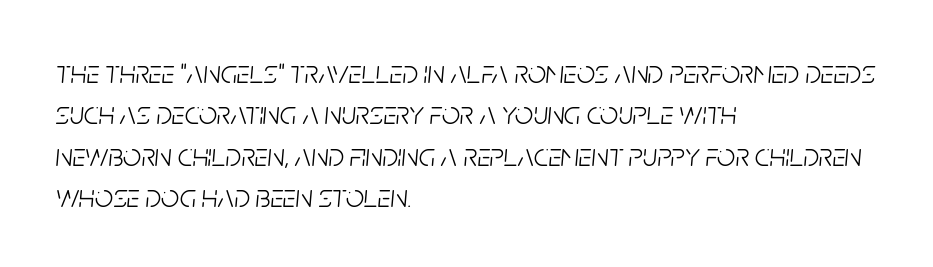
{"italic": "yes", "lean": "right", "slant_degrees": 5, "bold": "no", "weight": "light", "width": "condensed", "stroke_contrast": "low", "x_height": "large", "monospaced": "no", "underline": "no", "align": "left", "line_spacing": "normal", "line_spacing_ratio": 1.29, "letter_spacing": "normal", "letter_spacing_em": 0.0, "glyph_px": 32}
